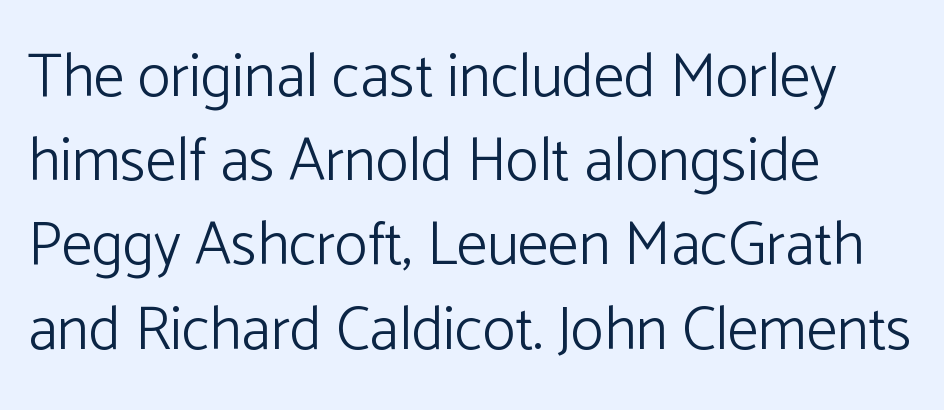
Q: Is the text bold? A: No.
Q: Is the text italic (slanted)? A: No, it is upright.
Q: Is the typeface a serif or a sans-serif typeface? A: Sans-serif.
Q: Is the text underlined? A: No.
Q: How is the paragraph aligned? A: Left-aligned.
Q: Is the spacing between letters normal or unusually wide? A: Normal.
Q: Is the spacing between lines tight, normal or loose? A: Normal.
Q: Width (condensed, normal, or wide)? A: Normal.
Q: Stroke contrast? A: Low.
Q: x-height? A: Medium.
Q: Monospaced? A: No.
